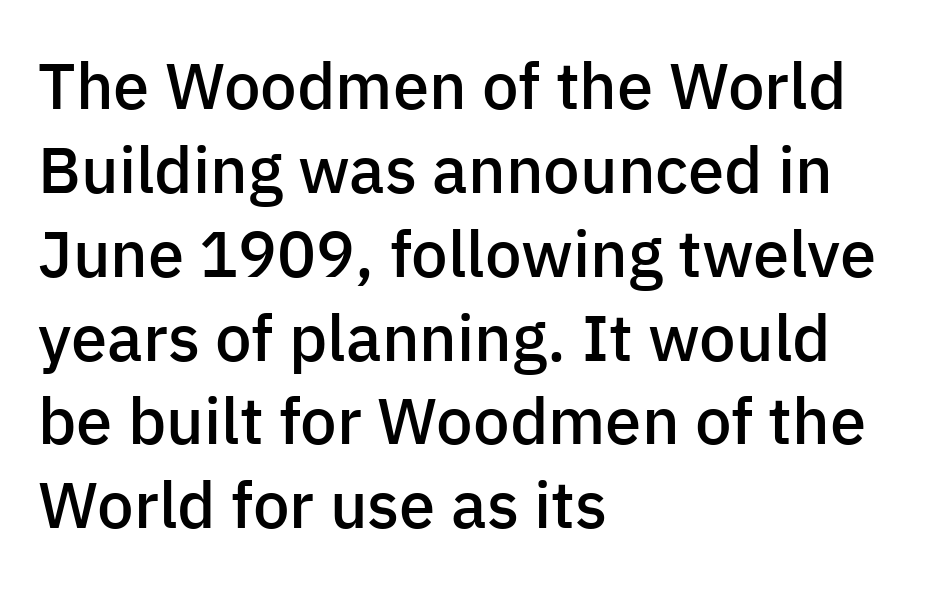
The image shows 65 px semibold sans-serif type, upright; set left-aligned, normal line spacing (1.29x), normal letter spacing, not underlined; low stroke contrast and a medium x-height.
